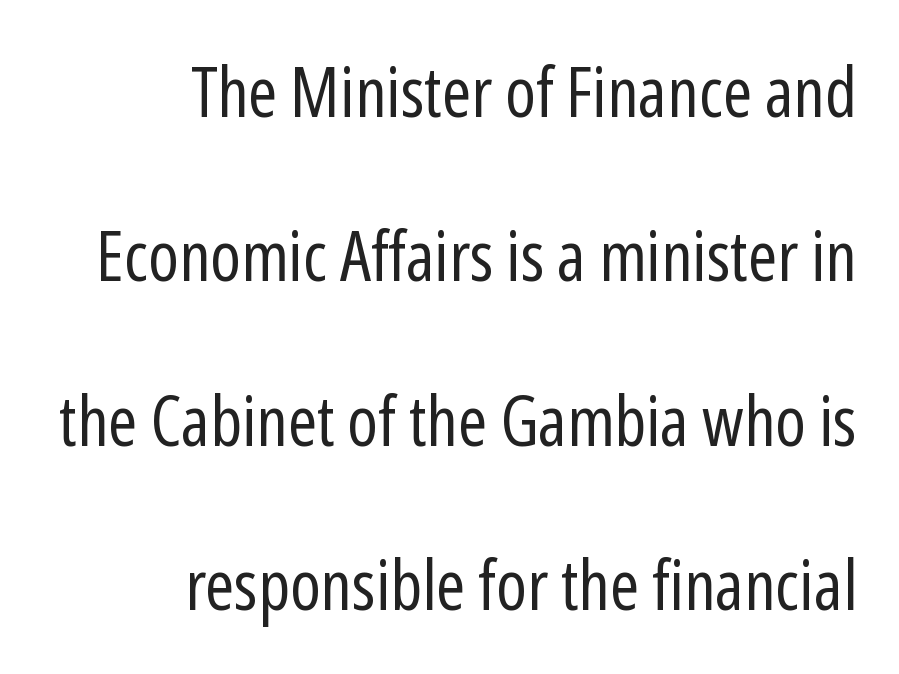
The image shows 70 px regular-weight, condensed sans-serif type, upright; set right-aligned, loose line spacing (2.35x), normal letter spacing, not underlined; low stroke contrast and a medium x-height.
